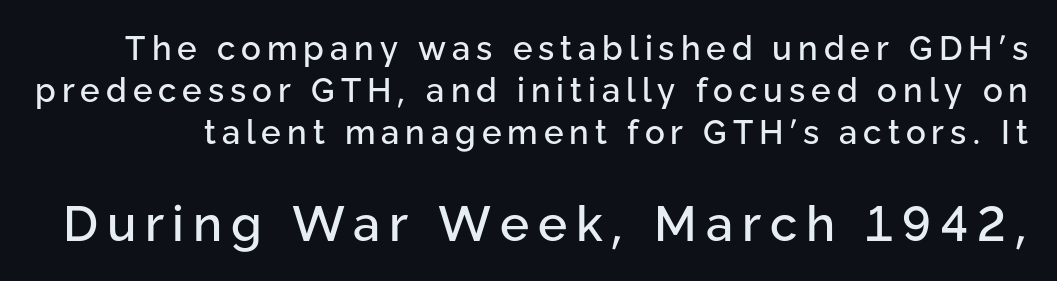
Do the characters align in a grid? No, the font is proportional. The axis of the letterforms is exactly vertical. Look at the glyph heights: the lower group is clearly the bigger setting. Leading matches the norm, producing a regular column. The typeface chosen for these lines omits serifs.
